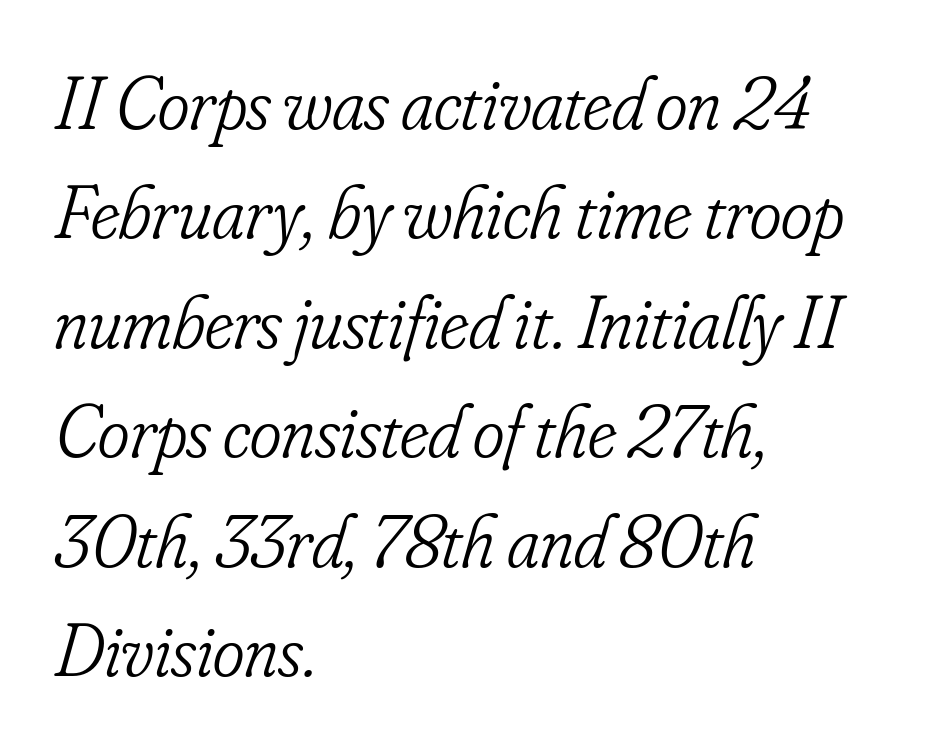
Classification — serif. The glyphs are unaccompanied by any horizontal stroke below them. This rendering uses left alignment, leaving the right contour irregular. These lines keep a tight, regular rhythm from letter to letter. It's the slanting kind of type.
